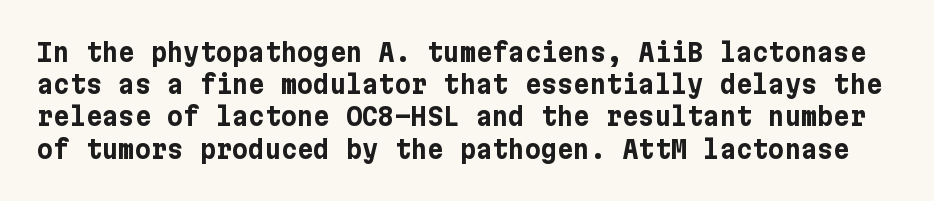
Q: Is the text bold? A: Yes.
Q: Is the text italic (slanted)? A: No, it is upright.
Q: Is the text underlined? A: No.
Q: Is the spacing between letters normal or unusually wide? A: Normal.
Q: Is the spacing between lines tight, normal or loose? A: Normal.
